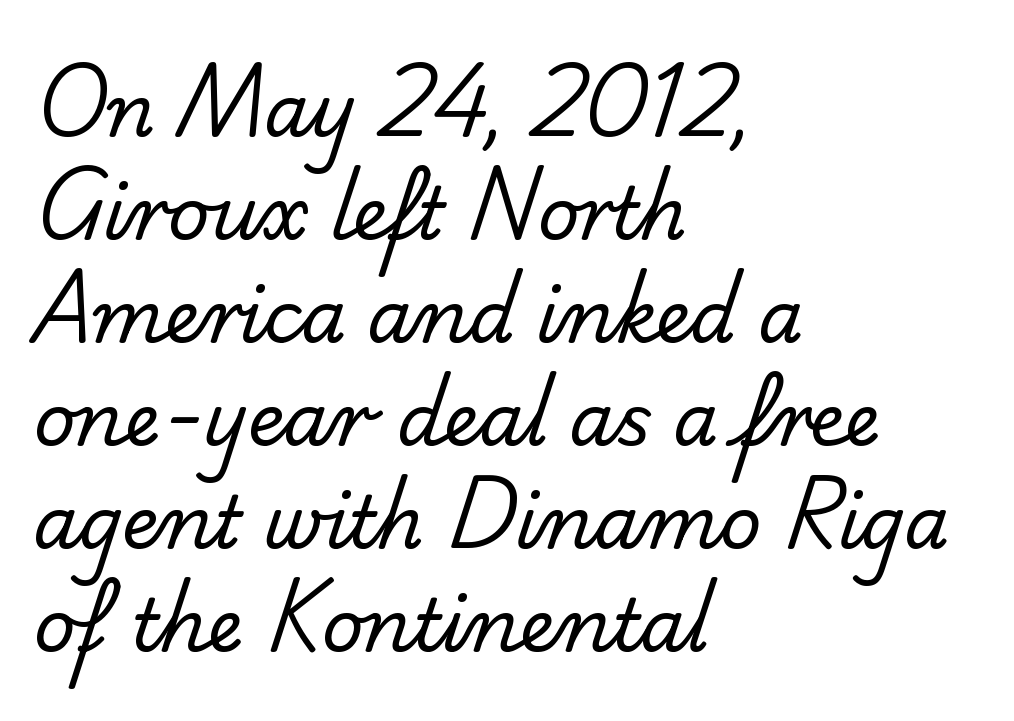
{"serif": "no", "bold": "no", "weight": "regular", "width": "normal", "stroke_contrast": "low", "x_height": "small", "monospaced": "no", "underline": "no", "align": "left", "line_spacing": "normal", "line_spacing_ratio": 1.43, "letter_spacing": "normal", "letter_spacing_em": 0.0, "glyph_px": 72}
